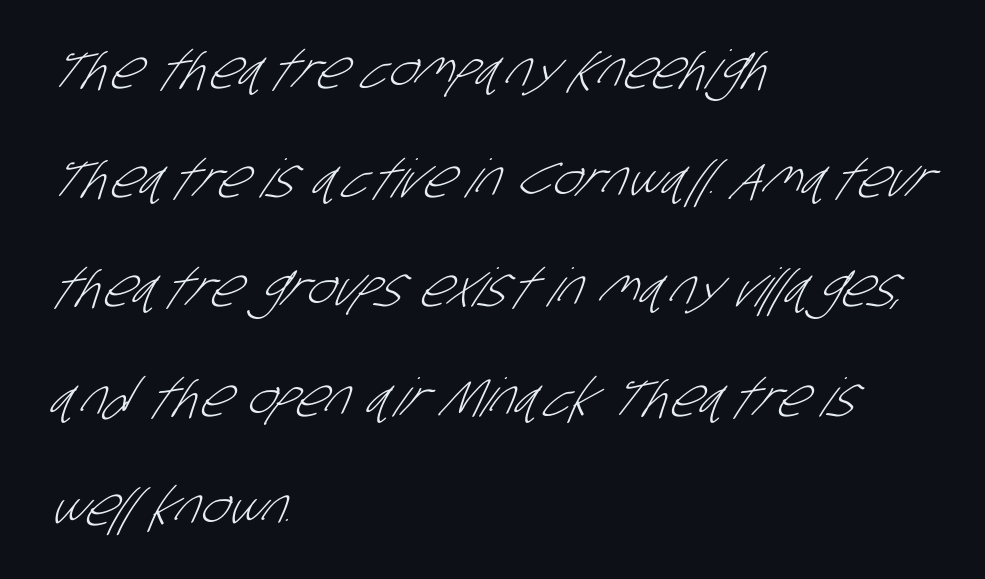
{"serif": "no", "bold": "no", "weight": "light", "width": "condensed", "stroke_contrast": "low", "x_height": "large", "monospaced": "no", "underline": "no", "align": "left", "line_spacing": "loose", "line_spacing_ratio": 2.06, "letter_spacing": "normal", "letter_spacing_em": 0.0, "glyph_px": 53}
